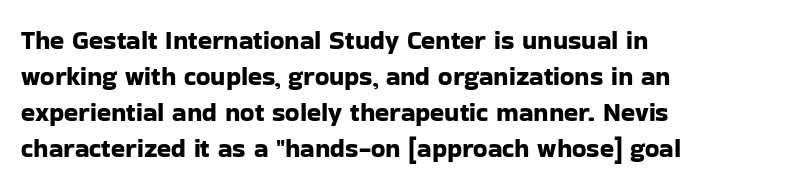
The image shows 26 px text type, upright; set left-aligned, normal line spacing (1.38x), normal letter spacing, not underlined.
